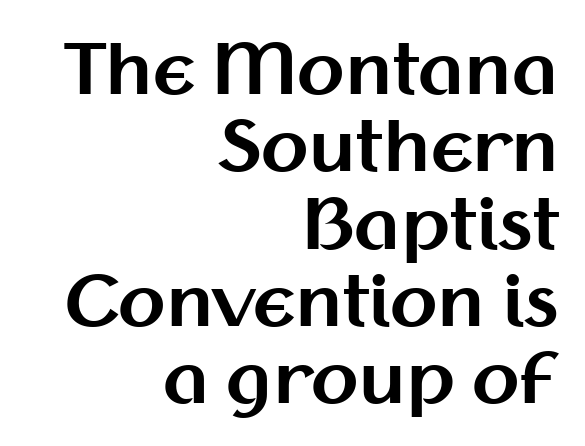
The image shows 69 px bold sans-serif type, upright; set right-aligned, tight line spacing (1.12x), normal letter spacing, not underlined; medium stroke contrast and a medium x-height.
